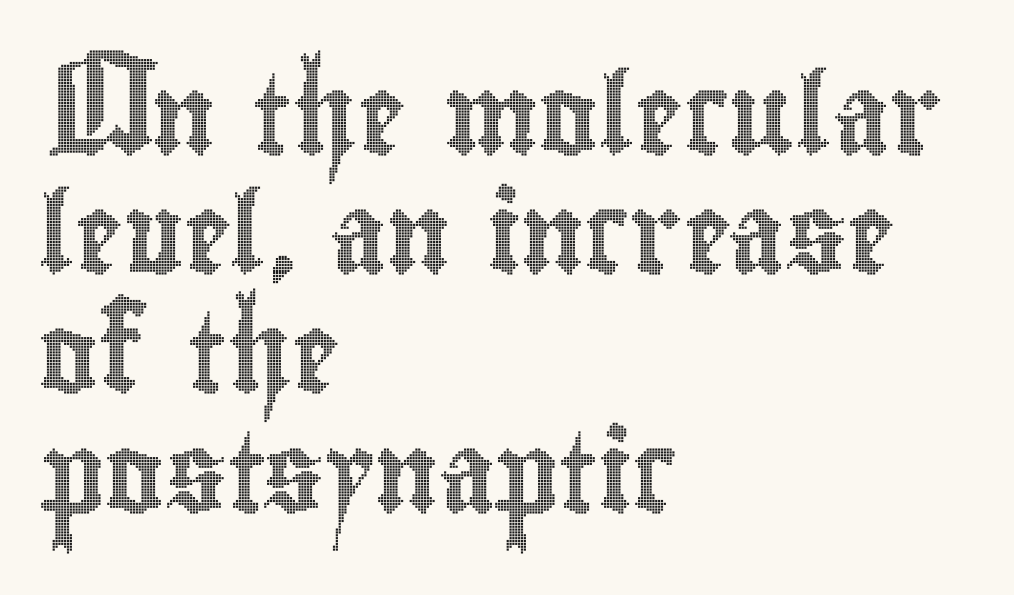
{"italic": "no", "width": "condensed", "x_height": "small", "monospaced": "no", "underline": "no", "align": "left", "line_spacing": "normal", "line_spacing_ratio": 1.49, "letter_spacing": "normal", "letter_spacing_em": 0.0, "glyph_px": 80}
